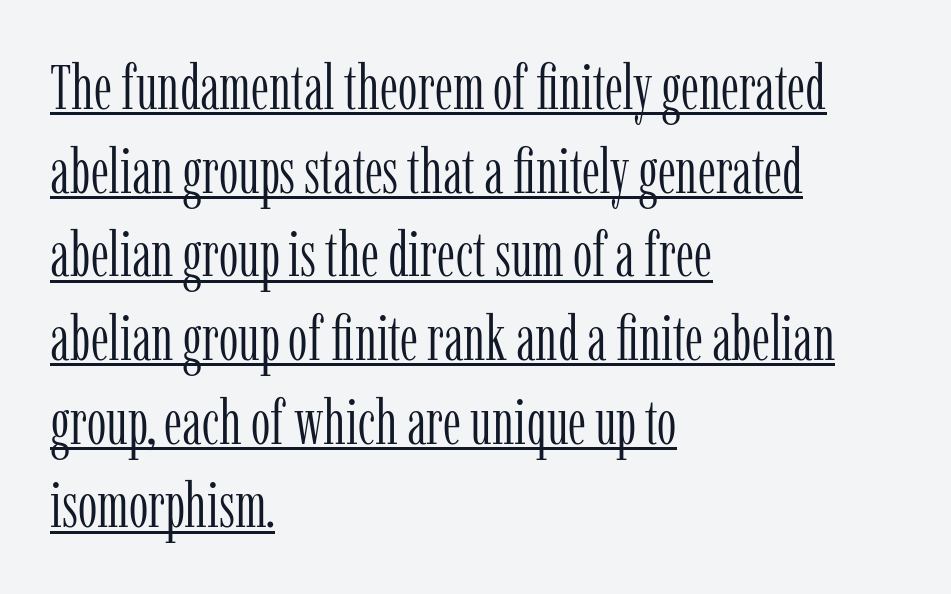
{"serif": "yes", "italic": "no", "bold": "no", "weight": "light", "width": "condensed", "stroke_contrast": "low", "x_height": "medium", "monospaced": "no", "underline": "yes", "align": "left", "line_spacing": "normal", "line_spacing_ratio": 1.35, "letter_spacing": "normal", "letter_spacing_em": 0.0, "glyph_px": 62}
